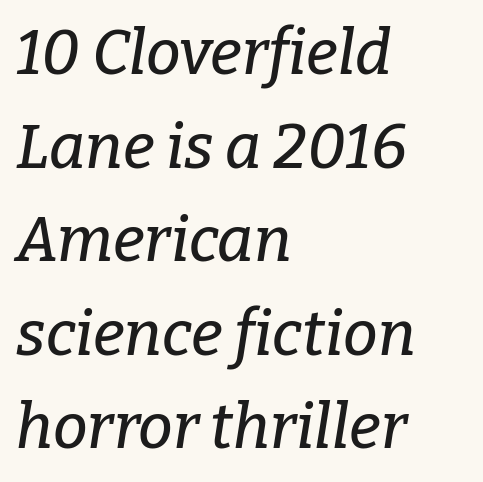
Q: Is the text italic (slanted)? A: Yes, it leans right by about 9 degrees.
Q: Is the typeface a serif or a sans-serif typeface? A: Serif.
Q: Is the text underlined? A: No.
Q: How is the paragraph aligned? A: Left-aligned.
Q: Is the spacing between letters normal or unusually wide? A: Normal.
Q: Is the spacing between lines tight, normal or loose? A: Normal.
Q: Width (condensed, normal, or wide)? A: Normal.
Q: Stroke contrast? A: Low.
Q: x-height? A: Medium.
Q: Monospaced? A: No.
